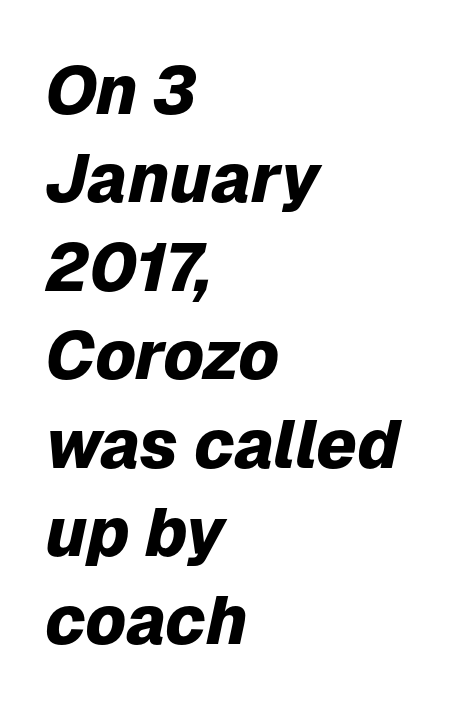
The space directly below the letters is spotless. Varying glyph widths throughout — classic text-font behaviour. The characters look thick and weighty, a clear bold. Does the lettering tilt? It does — this is italic.
